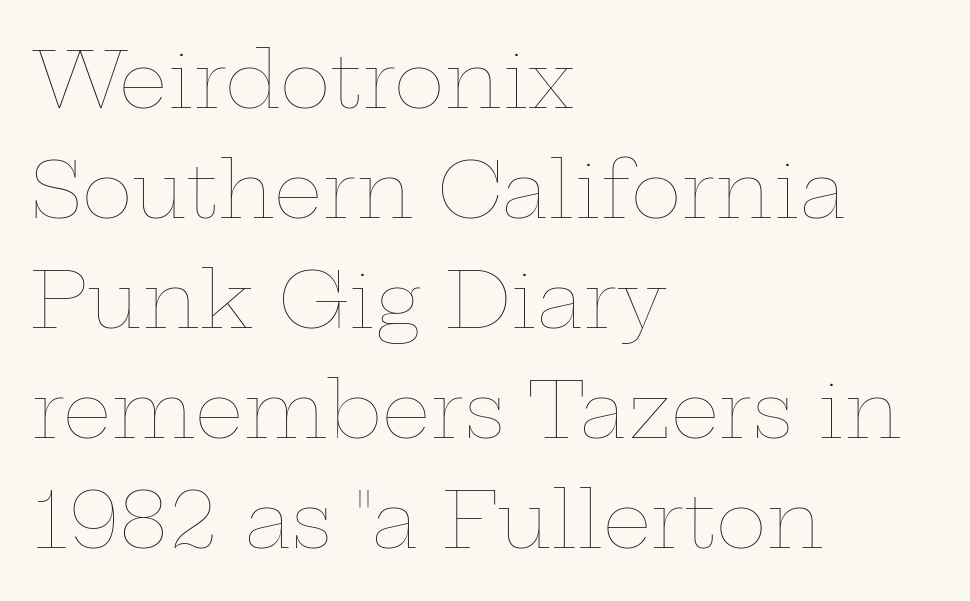
The image shows 77 px thin, wide type, upright; set left-aligned, normal line spacing (1.43x), normal letter spacing, not underlined; low stroke contrast and a medium x-height.
